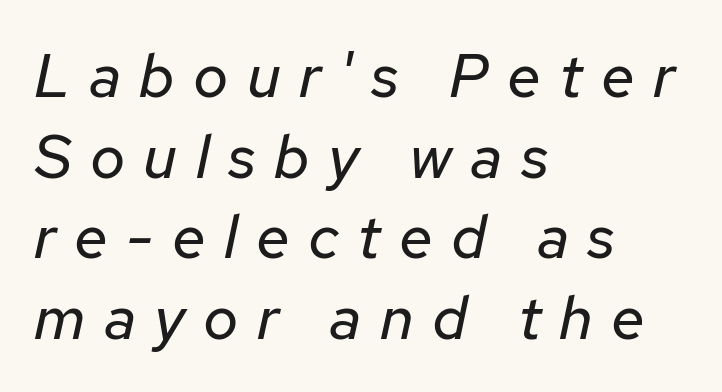
Q: Is the text bold? A: No.
Q: Is the text italic (slanted)? A: Yes, it leans right by about 12 degrees.
Q: Is the text underlined? A: No.
Q: How is the paragraph aligned? A: Left-aligned.
Q: Is the spacing between letters normal or unusually wide? A: Unusually wide.
Q: Is the spacing between lines tight, normal or loose? A: Normal.
Q: Width (condensed, normal, or wide)? A: Normal.
Q: Stroke contrast? A: Low.
Q: x-height? A: Medium.
Q: Monospaced? A: No.
